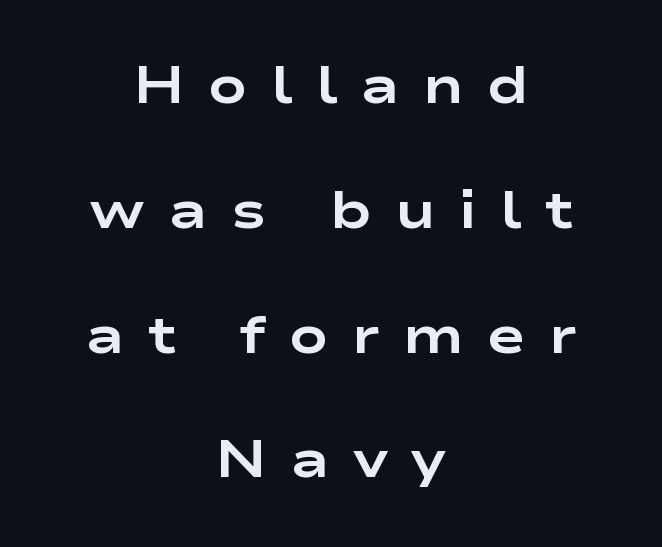
The image shows 52 px bold, wide sans-serif type, upright; set centered, loose line spacing (2.4x), unusually wide letter spacing (+0.44 em), not underlined; low stroke contrast and a medium x-height.
